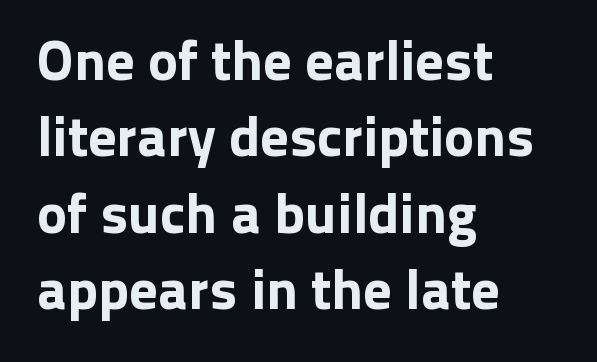
Check under the words: just untouched page. The font family rendered here belongs to the sans-serif group. These lines were composed using upright roman letters. The paragraph has a hard left edge and a soft right edge.
